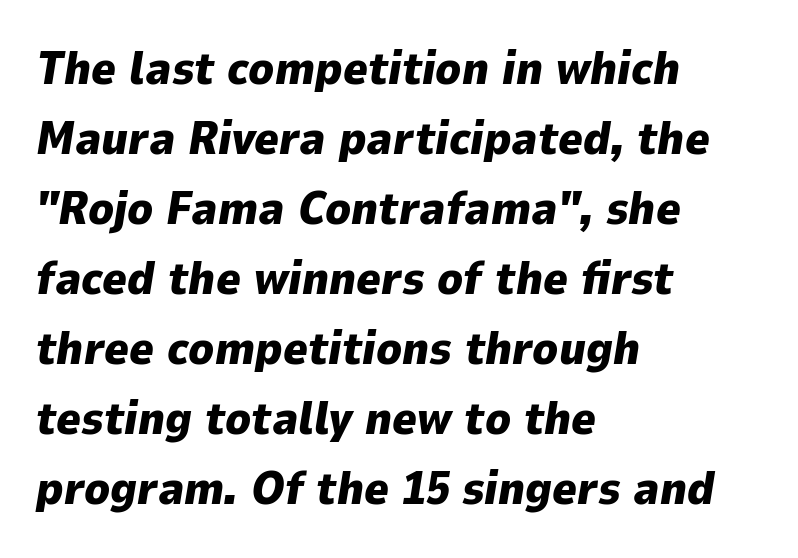
Tracking here is standard; glyphs follow each other at the usual distance. The passage shown is not underscored anywhere. Every row of glyphs begins at an identical x-position on the left. A full-strength bold gives these letters their thick strokes. An italicized treatment has been applied to the whole sample. Whoever set this chose a conventional vertical rhythm.
